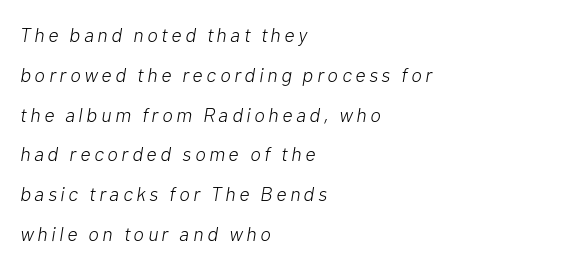
Compared with typical paragraphs, the rows here are farther apart. Lines of text with bare space underneath. Teacher's note: observe the even left margin — that is flush-left alignment. Notice how the stems are inclined rather than vertical — that's the hallmark of italics. The face looks like a standard text weight, possibly lighter.
